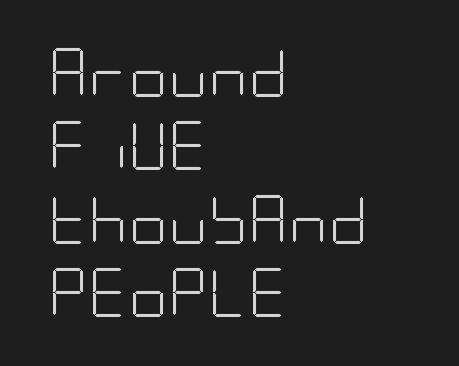
The image shows 49 px light, condensed sans-serif type, upright; set left-aligned, normal line spacing (1.5x), normal letter spacing, not underlined; low stroke contrast and a large x-height.
